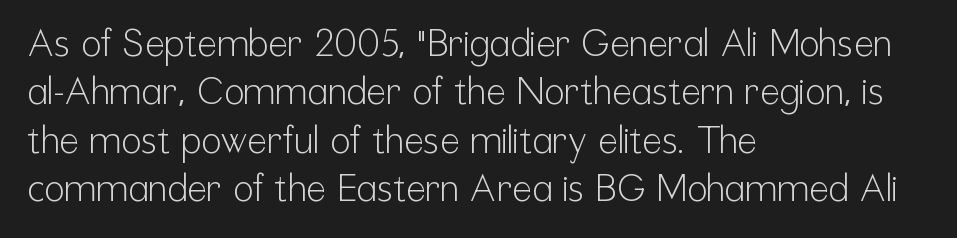
{"serif": "no", "italic": "no", "bold": "no", "weight": "light", "width": "condensed", "stroke_contrast": "low", "x_height": "medium", "monospaced": "no", "underline": "no", "align": "left", "line_spacing": "normal", "line_spacing_ratio": 1.31, "letter_spacing": "normal", "letter_spacing_em": 0.0, "glyph_px": 37}
